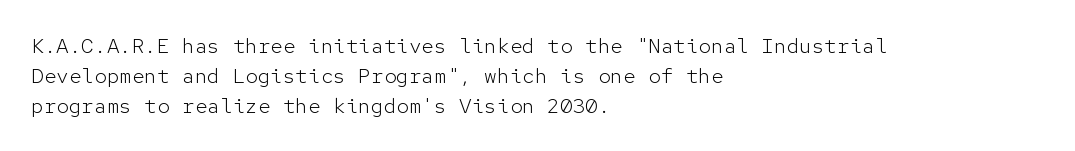
The image shows 21 px text type, upright; set left-aligned, normal line spacing (1.42x), normal letter spacing, not underlined.
